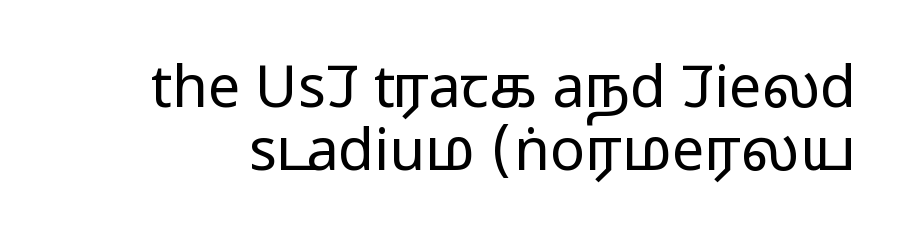
The font family rendered here belongs to the sans-serif group. This is not heavy type; no bold has been used. The letters stand upright; this is a roman face. Between one letter and the next there's only the usual sliver of space. A bare baseline throughout the passage.
